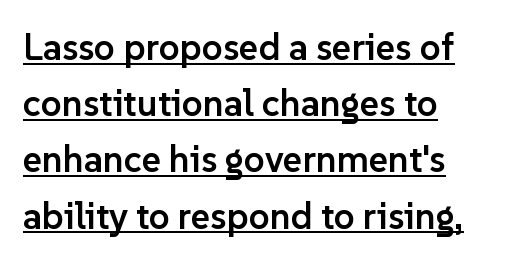
Q: Is the text bold? A: Semi-bold.
Q: Is the text italic (slanted)? A: No, it is upright.
Q: Is the typeface a serif or a sans-serif typeface? A: Sans-serif.
Q: Is the text underlined? A: Yes.
Q: How is the paragraph aligned? A: Left-aligned.
Q: Is the spacing between letters normal or unusually wide? A: Normal.
Q: Is the spacing between lines tight, normal or loose? A: Normal.
Q: Width (condensed, normal, or wide)? A: Normal.
Q: Stroke contrast? A: Low.
Q: x-height? A: Medium.
Q: Monospaced? A: No.
